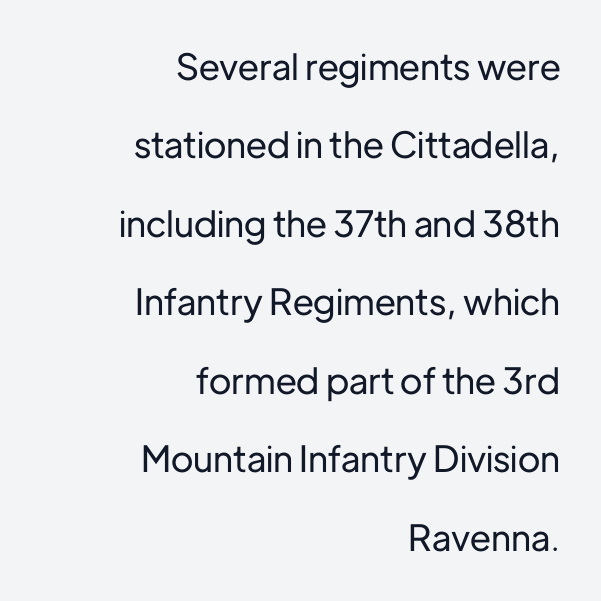
Short and long lines alike share a common ending point at right. Underlining? Definitely not there. The face used here is proportionally spaced, like ordinary book or web type. Does the leading feel generous? Absolutely, it's lavish. This is the regular roman posture of the typeface.
